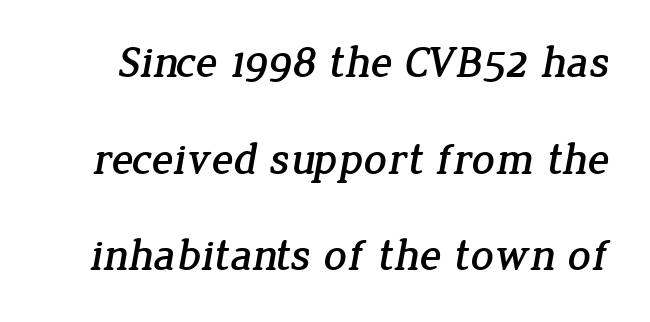
{"serif": "yes", "width": "normal", "stroke_contrast": "low", "x_height": "medium", "monospaced": "no", "underline": "no", "line_spacing": "loose", "line_spacing_ratio": 2.15, "letter_spacing": "normal", "letter_spacing_em": 0.0, "glyph_px": 45}
